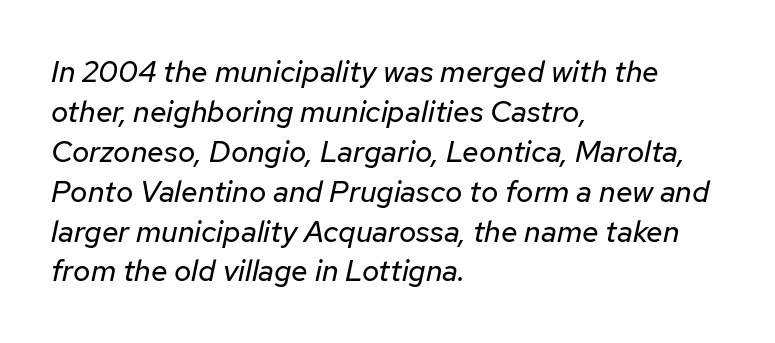
{"italic": "yes", "lean": "right", "slant_degrees": 12, "bold": "no", "weight": "regular", "width": "normal", "stroke_contrast": "low", "x_height": "medium", "monospaced": "no", "underline": "no", "align": "left", "line_spacing": "normal", "line_spacing_ratio": 1.33, "letter_spacing": "normal", "letter_spacing_em": 0.0, "glyph_px": 30}
